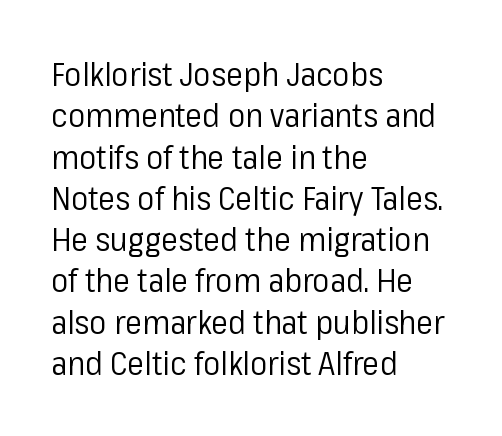
Q: Is the text bold? A: No.
Q: Is the text italic (slanted)? A: No, it is upright.
Q: Is the typeface a serif or a sans-serif typeface? A: Sans-serif.
Q: Is the text underlined? A: No.
Q: How is the paragraph aligned? A: Left-aligned.
Q: Is the spacing between letters normal or unusually wide? A: Normal.
Q: Is the spacing between lines tight, normal or loose? A: Normal.
Q: Width (condensed, normal, or wide)? A: Normal.
Q: Stroke contrast? A: Low.
Q: x-height? A: Medium.
Q: Monospaced? A: No.
